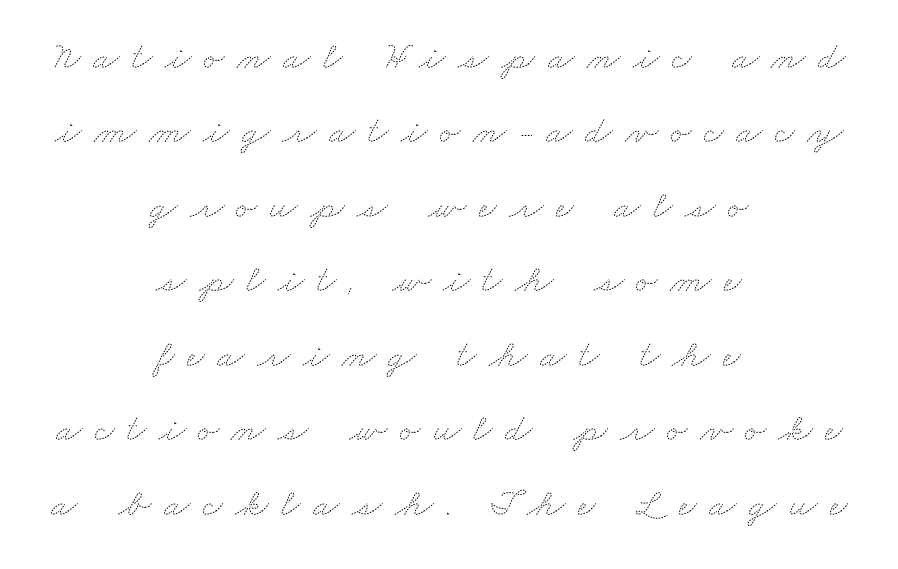
{"bold": "no", "weight": "thin", "width": "wide", "stroke_contrast": "medium", "x_height": "small", "monospaced": "no", "underline": "no", "align": "center", "line_spacing": "loose", "line_spacing_ratio": 1.91, "letter_spacing": "wide", "letter_spacing_em": 0.32, "glyph_px": 39}
